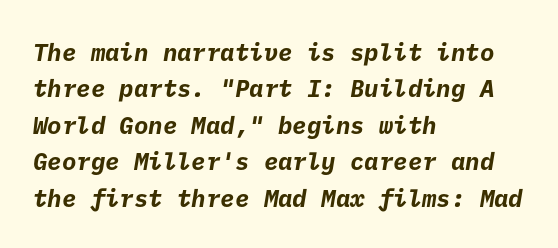
Compared with typical paragraphs, the rows here are spaced about the same. Any mark beneath the type? The region is blank. There is no visible air inserted between adjacent glyphs. Typesetter's note: full bold, strokes at maximum text heaviness. Reading down the block, your eye returns to a fixed left position each line.
